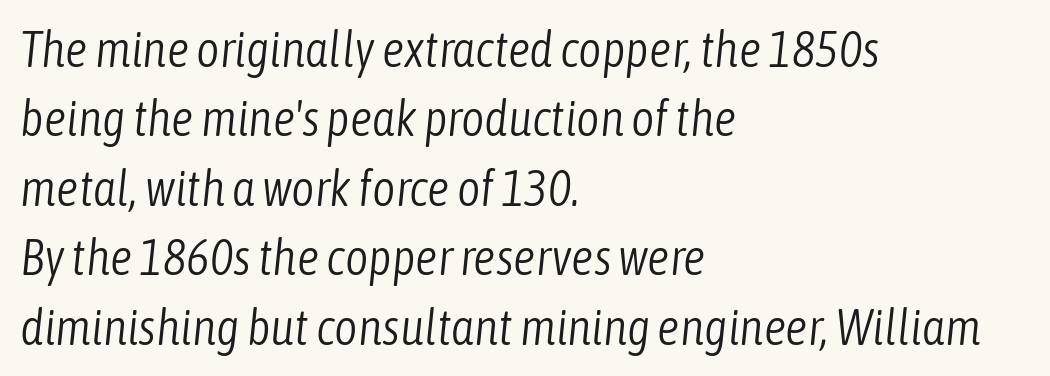
{"italic": "yes", "lean": "right", "slant_degrees": 6, "bold": "no", "weight": "light", "width": "condensed", "stroke_contrast": "low", "x_height": "medium", "monospaced": "no", "underline": "no", "align": "left", "line_spacing": "normal", "line_spacing_ratio": 1.39, "letter_spacing": "normal", "letter_spacing_em": 0.0, "glyph_px": 50}
